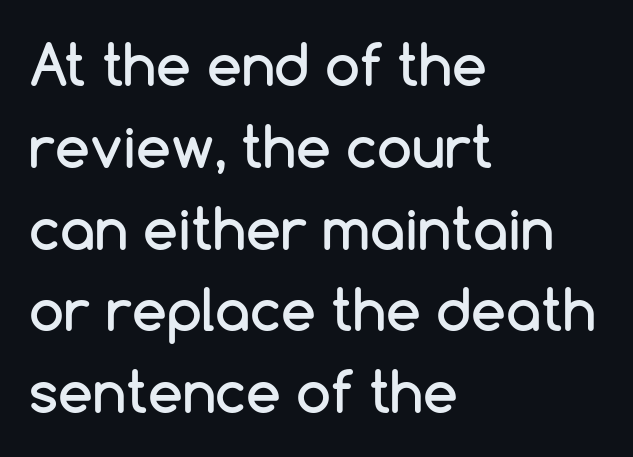
The type family on display is of the sans-serif kind. Italic: no, the glyphs are upright roman. Every row of glyphs begins at an identical x-position on the left. This rendering leaves character spacing at its baseline value.
